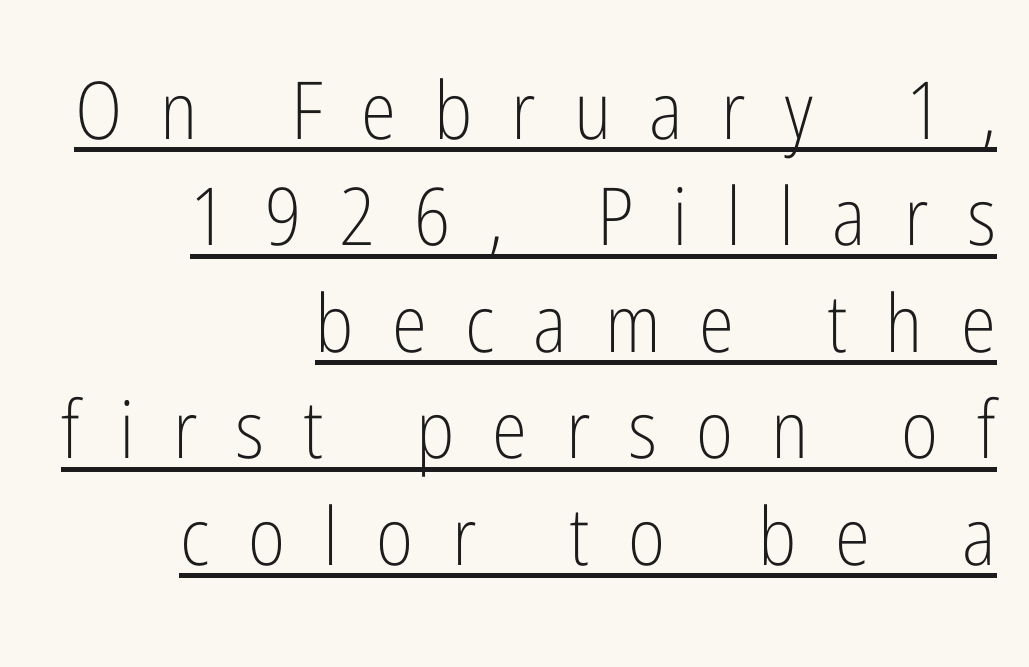
A student would call this right alignment; a typographer would say flush right, rag left. Beneath each row of characters lies a ruled line. No letter is thick-stroked: the sample isn't bold. Note the varied advance widths — an 'i' is clearly narrower than an 'm'. Between one letter and the next there's a generous, obvious gap.
